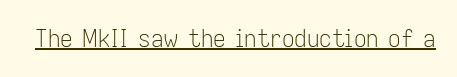
{"italic": "no", "bold": "no", "underline": "yes", "letter_spacing": "normal", "letter_spacing_em": 0.0, "glyph_px": 25}
